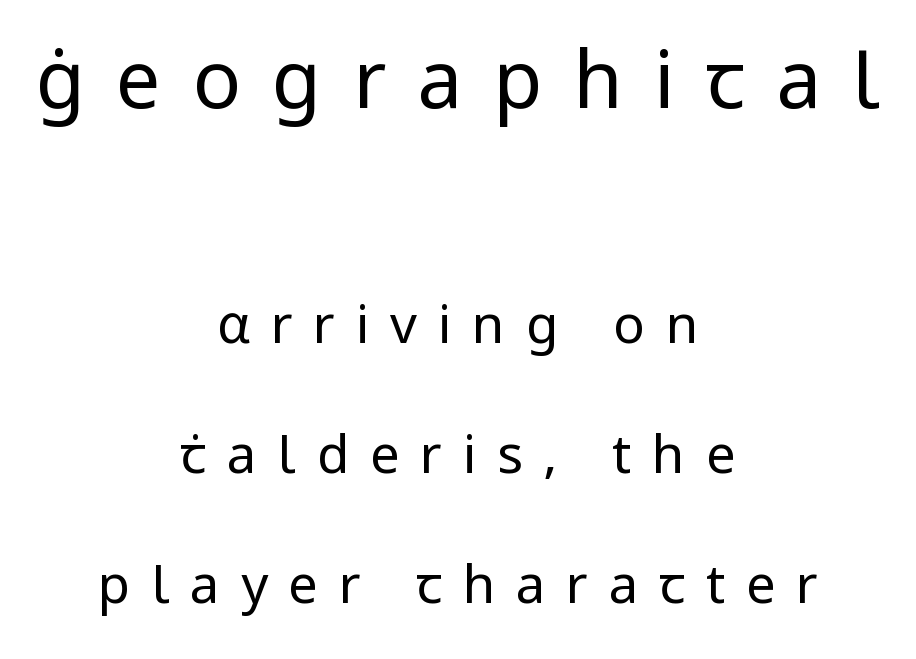
Underlining? Definitely not there. Notice the wide empty band between every row — that's loose leading. Stems here are at most as thick as an everyday book face. The letters stand upright; this is a roman face. You could not count columns in this text — the font is proportionally spaced. If you squint, the top block still reads clearly — it's the larger of the two.
